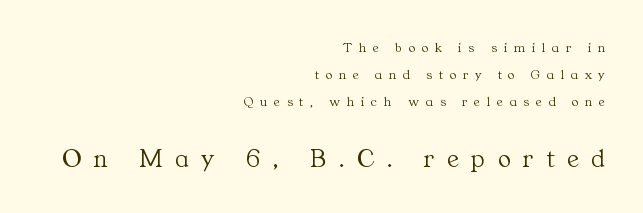
{"italic": "no", "bold": "no", "underline": "no", "align": "right", "line_spacing": "loose", "line_spacing_ratio": 1.93, "letter_spacing": "wide", "letter_spacing_em": 0.47, "larger_block": "second", "size_ratio": 1.93, "glyph_px": 27}
